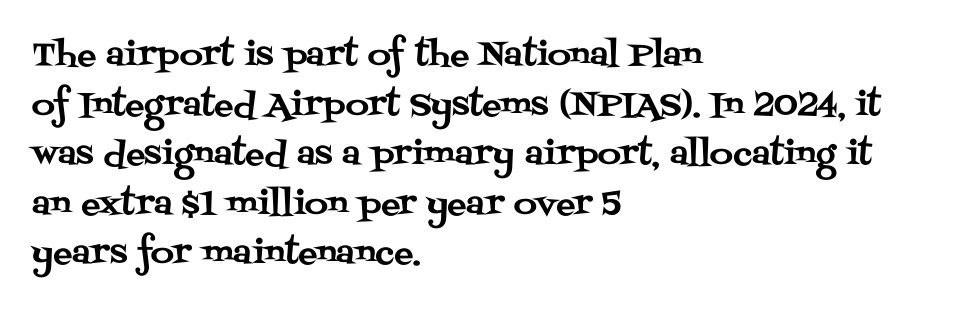
Q: Is the text italic (slanted)? A: No, it is upright.
Q: Is the typeface a serif or a sans-serif typeface? A: Serif.
Q: Is the text underlined? A: No.
Q: How is the paragraph aligned? A: Left-aligned.
Q: Is the spacing between letters normal or unusually wide? A: Normal.
Q: Is the spacing between lines tight, normal or loose? A: Normal.
Q: Width (condensed, normal, or wide)? A: Normal.
Q: Stroke contrast? A: Medium.
Q: x-height? A: Large.
Q: Monospaced? A: No.
